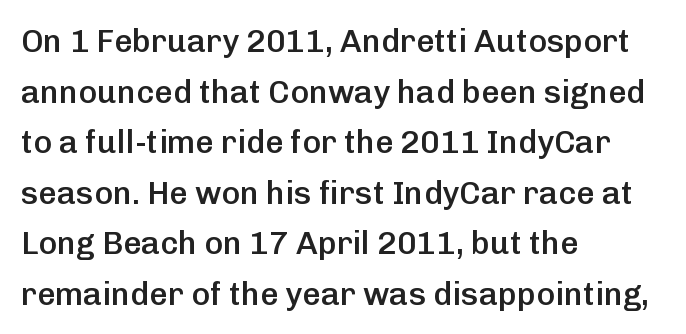
{"serif": "no", "italic": "no", "bold": "semi", "weight": "semibold", "width": "normal", "stroke_contrast": "low", "x_height": "medium", "monospaced": "no", "underline": "no", "align": "left", "line_spacing": "normal", "line_spacing_ratio": 1.58, "letter_spacing": "normal", "letter_spacing_em": 0.0, "glyph_px": 32}
